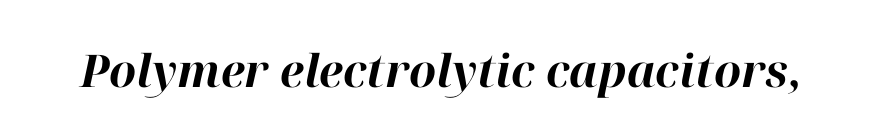
Q: Is the text bold? A: Yes.
Q: Is the text italic (slanted)? A: Yes, it leans right by about 12 degrees.
Q: Is the text underlined? A: No.
Q: Is the spacing between letters normal or unusually wide? A: Normal.
Q: Width (condensed, normal, or wide)? A: Normal.
Q: Stroke contrast? A: High.
Q: x-height? A: Medium.
Q: Monospaced? A: No.
